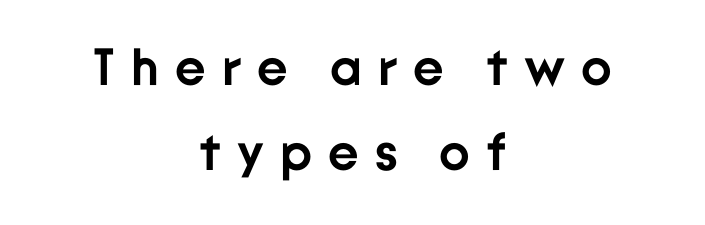
Q: Is the text bold? A: Yes.
Q: Is the text italic (slanted)? A: No, it is upright.
Q: Is the typeface a serif or a sans-serif typeface? A: Sans-serif.
Q: Is the text underlined? A: No.
Q: How is the paragraph aligned? A: Centered.
Q: Is the spacing between letters normal or unusually wide? A: Unusually wide.
Q: Is the spacing between lines tight, normal or loose? A: Normal.
Q: Width (condensed, normal, or wide)? A: Normal.
Q: Stroke contrast? A: Low.
Q: x-height? A: Medium.
Q: Monospaced? A: No.
